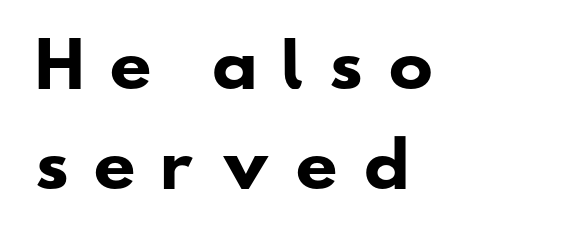
Is this a fixed-width face? No — the glyphs have proportional, varying widths. Inter-character spacing is expanded well beyond the font's built-in metrics. Examine the stroke ends and you'll find no serifs. Every letter is thick-stroked: bold, no question.
